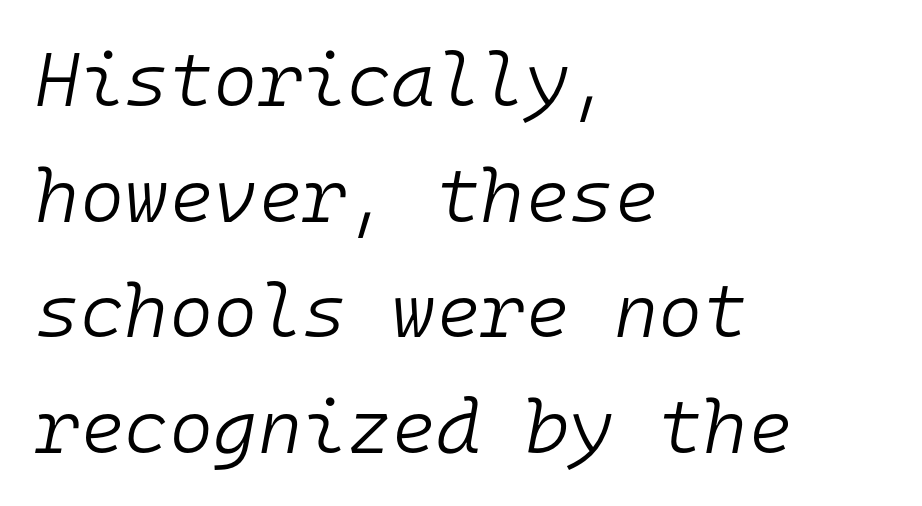
{"italic": "yes", "lean": "right", "slant_degrees": 10, "bold": "no", "weight": "light", "width": "normal", "stroke_contrast": "low", "x_height": "medium", "monospaced": "yes", "underline": "no", "align": "left", "line_spacing": "normal", "line_spacing_ratio": 1.52, "letter_spacing": "normal", "letter_spacing_em": 0.0, "glyph_px": 76}
